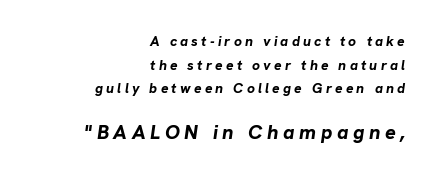
Q: Is the text bold? A: Yes.
Q: Is the text italic (slanted)? A: Yes, it leans right by about 8 degrees.
Q: Is the text underlined? A: No.
Q: How is the paragraph aligned? A: Right-aligned.
Q: Is the spacing between letters normal or unusually wide? A: Unusually wide.
Q: Is the spacing between lines tight, normal or loose? A: Normal.
Q: Which block of text is set in a larger size, the first (top) or the second (bottom)? A: The second (bottom) one.
